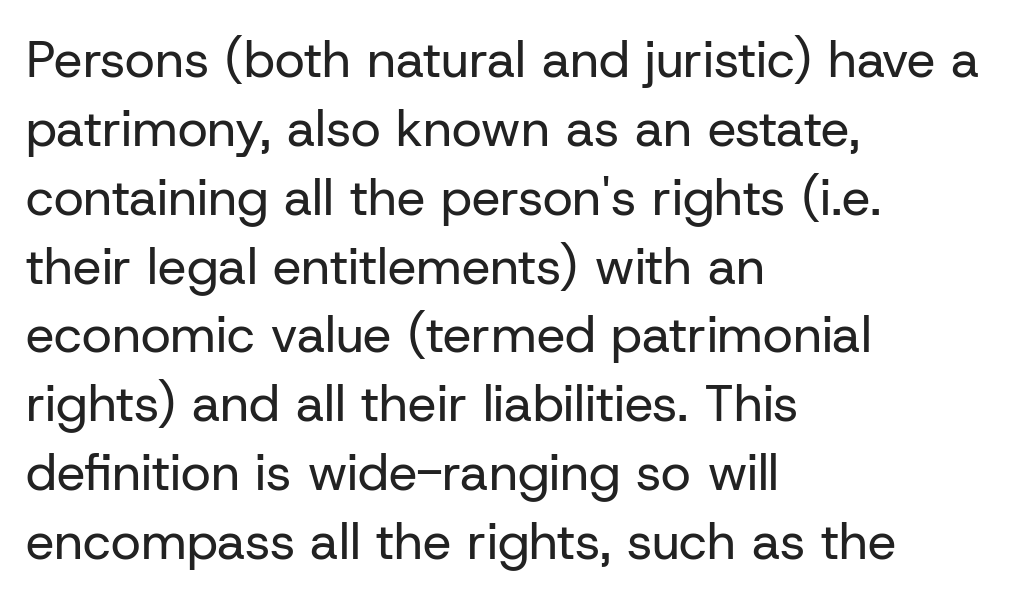
It's the straight-up-and-down kind of type. Letters rest on an invisible, unmarked baseline. Here the designer chose a conventional face with non-uniform glyph widths. This rendering employs a face without finishing strokes, i.e., a sans-serif.
